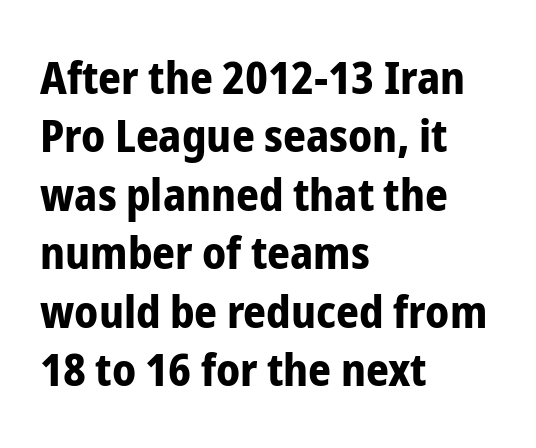
{"serif": "no", "italic": "no", "bold": "yes", "weight": "bold", "width": "condensed", "stroke_contrast": "low", "x_height": "medium", "monospaced": "no", "underline": "no", "align": "left", "line_spacing": "normal", "line_spacing_ratio": 1.3, "letter_spacing": "normal", "letter_spacing_em": 0.0, "glyph_px": 45}
